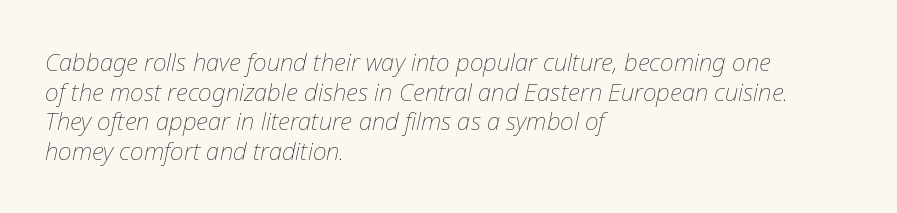
{"italic": "yes", "lean": "right", "slant_degrees": 12, "bold": "no", "underline": "no", "align": "left", "line_spacing_ratio": 1.23, "letter_spacing": "normal", "letter_spacing_em": 0.0, "glyph_px": 24}
